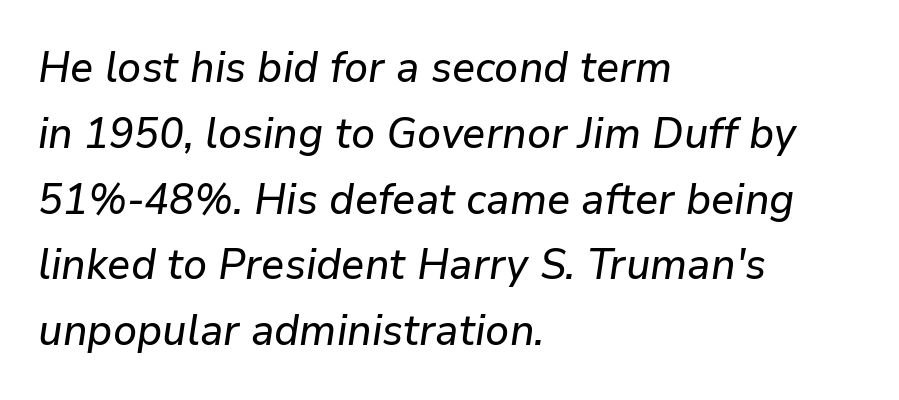
{"italic": "yes", "lean": "right", "slant_degrees": 9, "width": "normal", "stroke_contrast": "low", "x_height": "medium", "monospaced": "no", "underline": "no", "align": "left", "line_spacing": "normal", "line_spacing_ratio": 1.53, "letter_spacing": "normal", "letter_spacing_em": 0.0, "glyph_px": 43}
